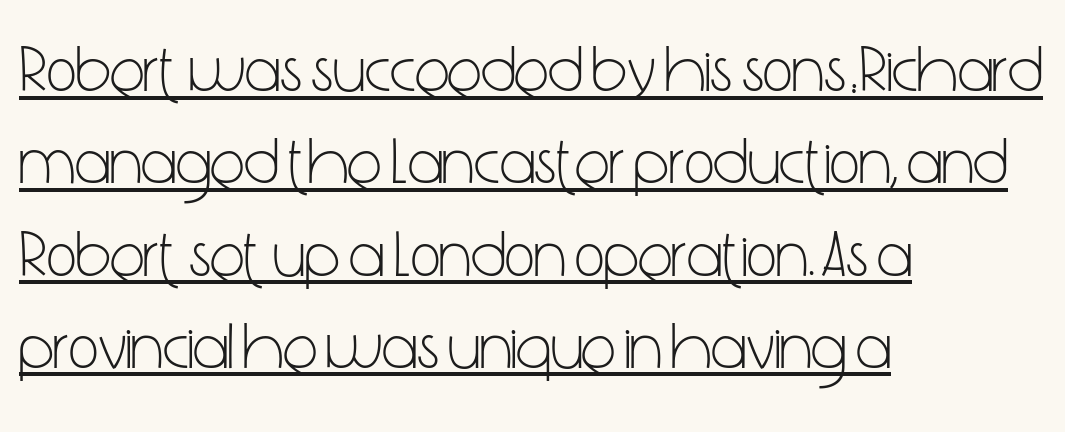
The image shows 65 px light, condensed sans-serif type, upright; set left-aligned, normal line spacing (1.42x), normal letter spacing, underlined; low stroke contrast and a medium x-height.
